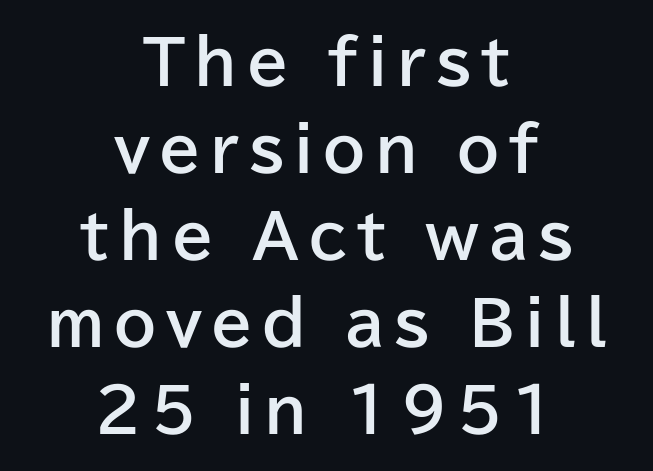
Q: Is the text bold? A: Yes.
Q: Is the text italic (slanted)? A: No, it is upright.
Q: Is the typeface a serif or a sans-serif typeface? A: Sans-serif.
Q: Is the text underlined? A: No.
Q: How is the paragraph aligned? A: Centered.
Q: Is the spacing between lines tight, normal or loose? A: Normal.
Q: Width (condensed, normal, or wide)? A: Normal.
Q: Stroke contrast? A: Low.
Q: x-height? A: Medium.
Q: Monospaced? A: No.
